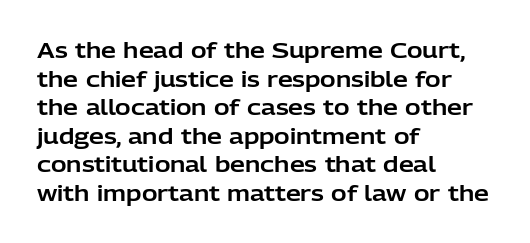
The rendering keeps characters at their native spacing. Does the lettering tilt? It doesn't — this is upright. Descender tails drop into unmarked territory. The lines sit at an ordinary, default distance from one another. One-word summary of the alignment: left.
